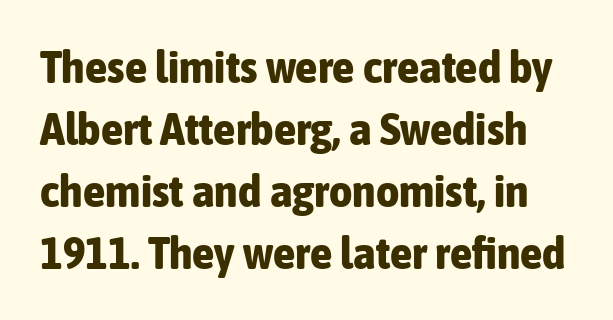
Q: Is the text bold? A: Yes.
Q: Is the text italic (slanted)? A: No, it is upright.
Q: Is the typeface a serif or a sans-serif typeface? A: Sans-serif.
Q: Is the text underlined? A: No.
Q: Is the spacing between letters normal or unusually wide? A: Normal.
Q: Is the spacing between lines tight, normal or loose? A: Normal.
Q: Width (condensed, normal, or wide)? A: Condensed.
Q: Stroke contrast? A: Low.
Q: x-height? A: Medium.
Q: Monospaced? A: No.
